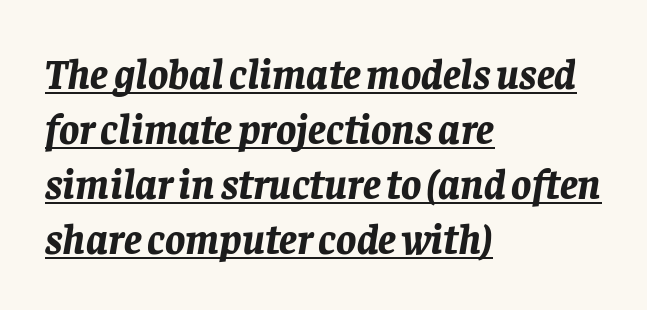
Q: Is the text bold? A: Yes.
Q: Is the text italic (slanted)? A: Yes, it leans right by about 8 degrees.
Q: Is the text underlined? A: Yes.
Q: How is the paragraph aligned? A: Left-aligned.
Q: Is the spacing between letters normal or unusually wide? A: Normal.
Q: Is the spacing between lines tight, normal or loose? A: Normal.
Q: Width (condensed, normal, or wide)? A: Normal.
Q: Stroke contrast? A: Low.
Q: x-height? A: Large.
Q: Monospaced? A: No.
